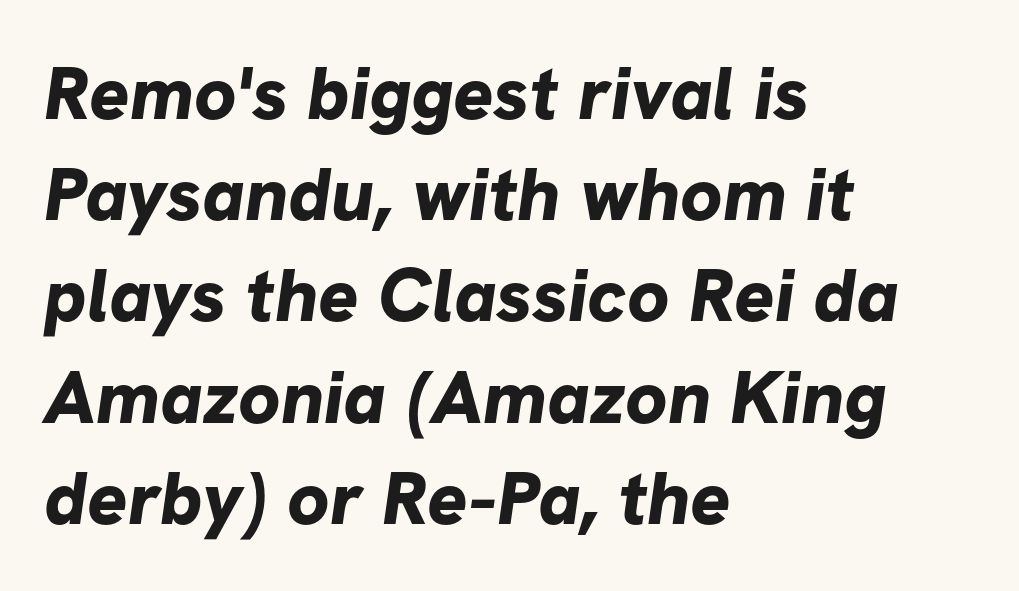
Q: Is the text bold? A: Yes.
Q: Is the typeface a serif or a sans-serif typeface? A: Sans-serif.
Q: Is the text underlined? A: No.
Q: How is the paragraph aligned? A: Left-aligned.
Q: Is the spacing between letters normal or unusually wide? A: Normal.
Q: Is the spacing between lines tight, normal or loose? A: Normal.
Q: Width (condensed, normal, or wide)? A: Normal.
Q: Stroke contrast? A: Low.
Q: x-height? A: Medium.
Q: Monospaced? A: No.
